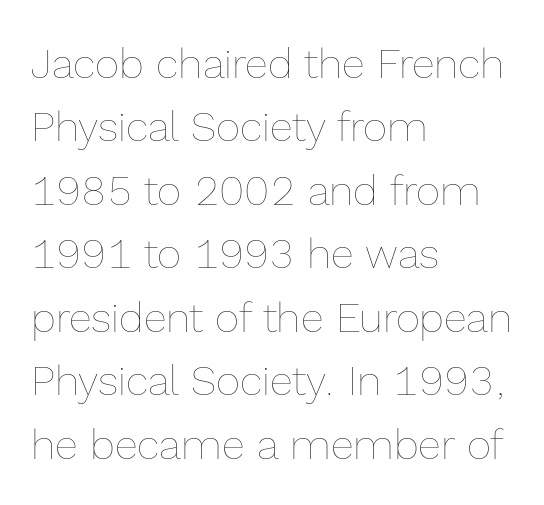
The image shows 42 px thin type, upright; set left-aligned, normal line spacing (1.51x), normal letter spacing, not underlined; a medium x-height.
